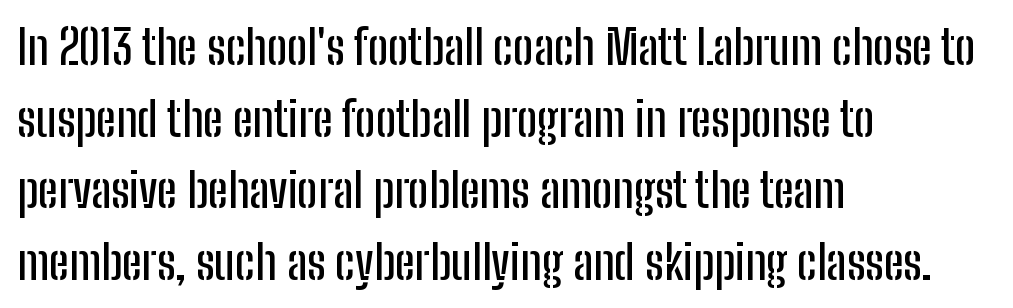
Tall strokes in this sample are plumb rather than angled. Casual observation: everything's shoved over to the left. The words here are not underlined. Regarding serifs, this sample does without them. Here the designer chose a conventional face with non-uniform glyph widths.
